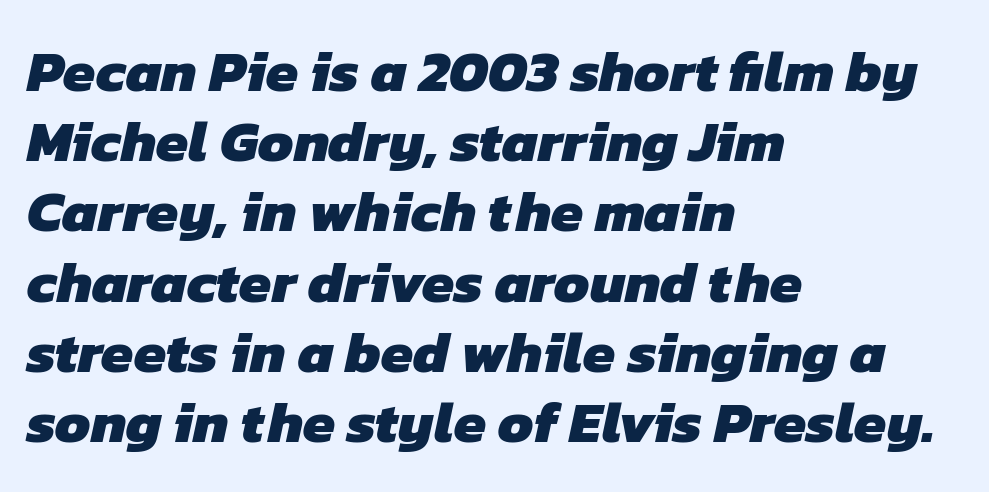
{"serif": "no", "bold": "yes", "weight": "heavy", "width": "normal", "stroke_contrast": "low", "x_height": "medium", "monospaced": "no", "underline": "no", "align": "left", "line_spacing_ratio": 1.21, "letter_spacing": "normal", "letter_spacing_em": 0.0, "glyph_px": 58}
